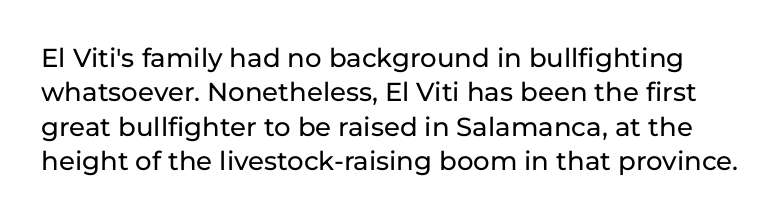
Does extra space separate the letters? No, they use regular spacing. The baseline area is clear. The font's upright variant was chosen for this text. What's the leading like? Ordinary, nothing unusual.
